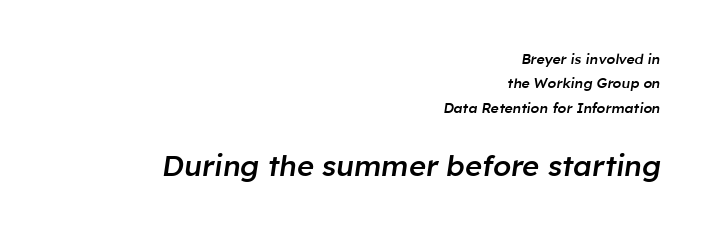
The image shows 29 px semibold type, italic (leaning right); set right-aligned, line spacing 1.75x, normal letter spacing, not underlined; the second (bottom) block is 2.07x larger; low stroke contrast and a medium x-height.
